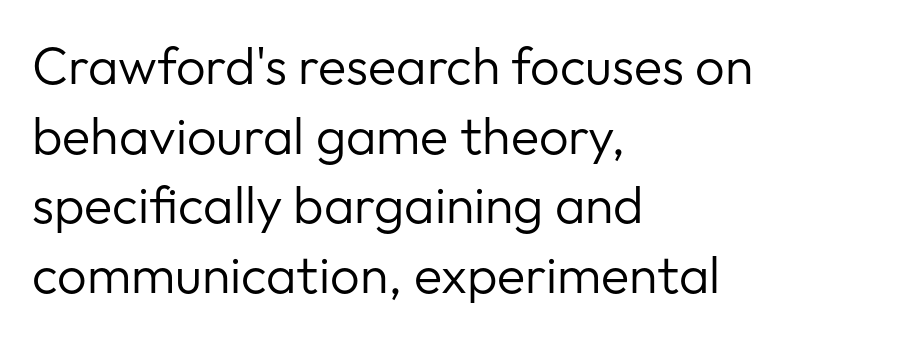
Q: Is the text bold? A: No.
Q: Is the text italic (slanted)? A: No, it is upright.
Q: Is the typeface a serif or a sans-serif typeface? A: Sans-serif.
Q: Is the text underlined? A: No.
Q: How is the paragraph aligned? A: Left-aligned.
Q: Is the spacing between letters normal or unusually wide? A: Normal.
Q: Is the spacing between lines tight, normal or loose? A: Normal.
Q: Width (condensed, normal, or wide)? A: Normal.
Q: Stroke contrast? A: Low.
Q: x-height? A: Medium.
Q: Monospaced? A: No.
